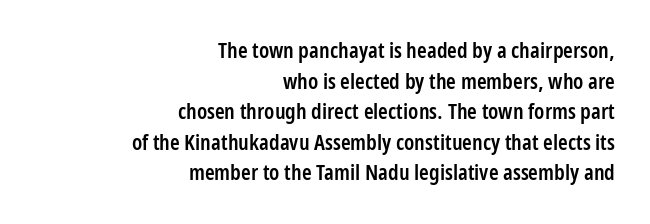
Q: Is the text bold? A: Semi-bold.
Q: Is the text italic (slanted)? A: No, it is upright.
Q: Is the text underlined? A: No.
Q: How is the paragraph aligned? A: Right-aligned.
Q: Is the spacing between letters normal or unusually wide? A: Normal.
Q: Is the spacing between lines tight, normal or loose? A: Normal.
